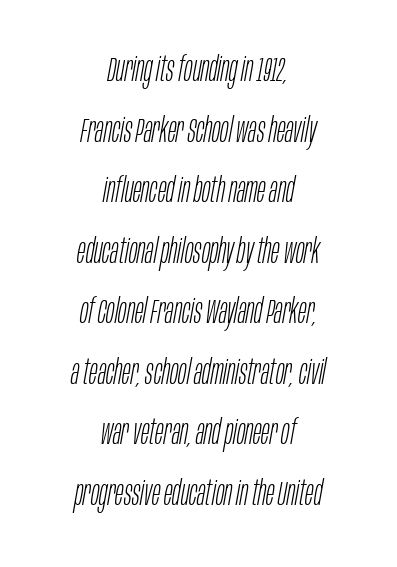
On a weight scale, this lands at 450 or below. Casual observation: everything's sitting right in the middle. Is this a fixed-width face? No — the glyphs have proportional, varying widths. The area under the type is left untouched. In terms of letterspacing, this is plain default setting.
